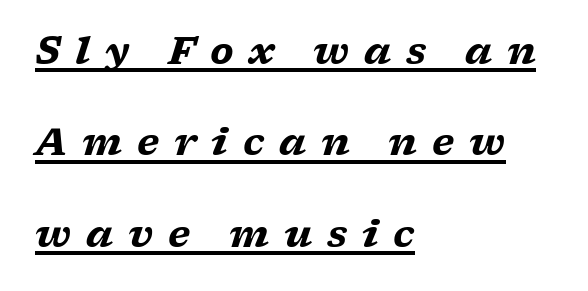
The image shows 37 px heavy, wide serif type, italic (leaning right); set left-aligned, loose line spacing (2.47x), unusually wide letter spacing (+0.4 em), underlined; low stroke contrast and a medium x-height.
